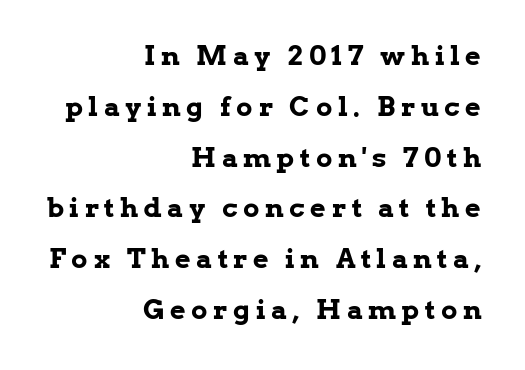
{"italic": "no", "bold": "yes", "underline": "no", "align": "right", "line_spacing_ratio": 1.88, "letter_spacing": "wide", "letter_spacing_em": 0.21, "glyph_px": 27}
